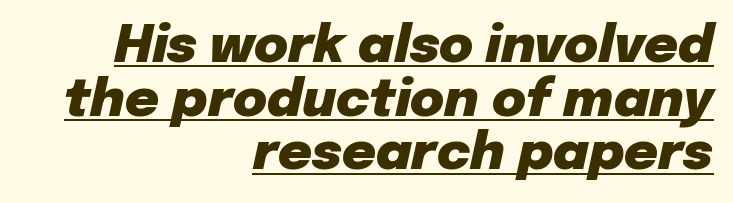
Q: Is the text bold? A: Yes.
Q: Is the text italic (slanted)? A: Yes, it leans right by about 12 degrees.
Q: Is the text underlined? A: Yes.
Q: How is the paragraph aligned? A: Right-aligned.
Q: Is the spacing between letters normal or unusually wide? A: Normal.
Q: Is the spacing between lines tight, normal or loose? A: Tight.
Q: Width (condensed, normal, or wide)? A: Normal.
Q: Stroke contrast? A: Low.
Q: x-height? A: Medium.
Q: Monospaced? A: No.
